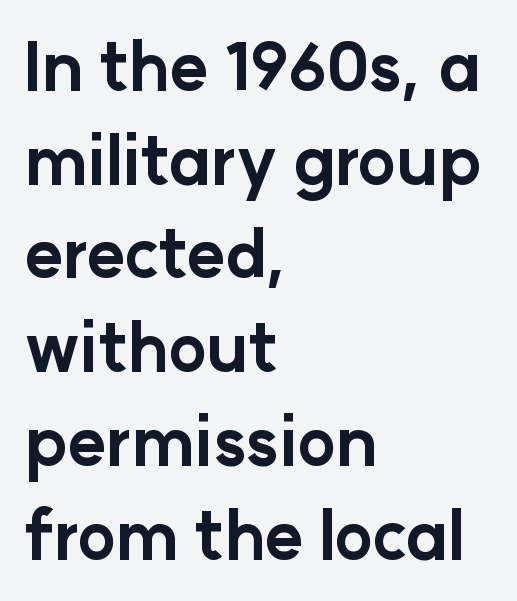
Q: Is the text bold? A: Yes.
Q: Is the text italic (slanted)? A: No, it is upright.
Q: Is the typeface a serif or a sans-serif typeface? A: Sans-serif.
Q: Is the text underlined? A: No.
Q: How is the paragraph aligned? A: Left-aligned.
Q: Is the spacing between letters normal or unusually wide? A: Normal.
Q: Is the spacing between lines tight, normal or loose? A: Normal.
Q: Width (condensed, normal, or wide)? A: Normal.
Q: Stroke contrast? A: Low.
Q: x-height? A: Medium.
Q: Monospaced? A: No.
